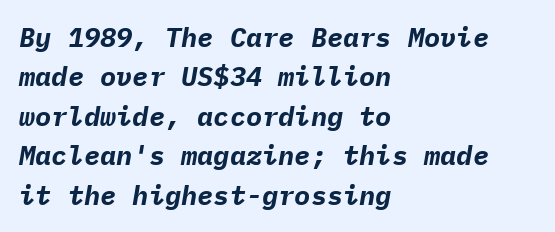
Q: Is the text bold? A: Yes.
Q: Is the text italic (slanted)? A: Yes, it leans right by about 9 degrees.
Q: Is the text underlined? A: No.
Q: How is the paragraph aligned? A: Left-aligned.
Q: Is the spacing between letters normal or unusually wide? A: Normal.
Q: Is the spacing between lines tight, normal or loose? A: Normal.
